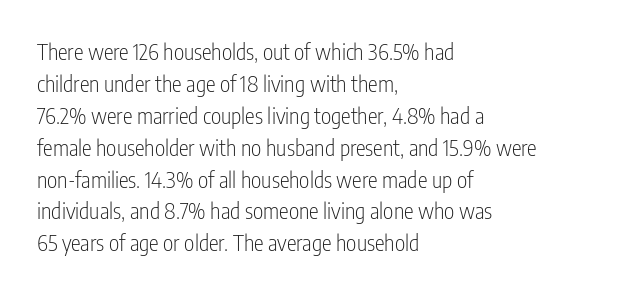
Q: Is the text bold? A: No.
Q: Is the text italic (slanted)? A: No, it is upright.
Q: Is the text underlined? A: No.
Q: How is the paragraph aligned? A: Left-aligned.
Q: Is the spacing between letters normal or unusually wide? A: Normal.
Q: Is the spacing between lines tight, normal or loose? A: Normal.
